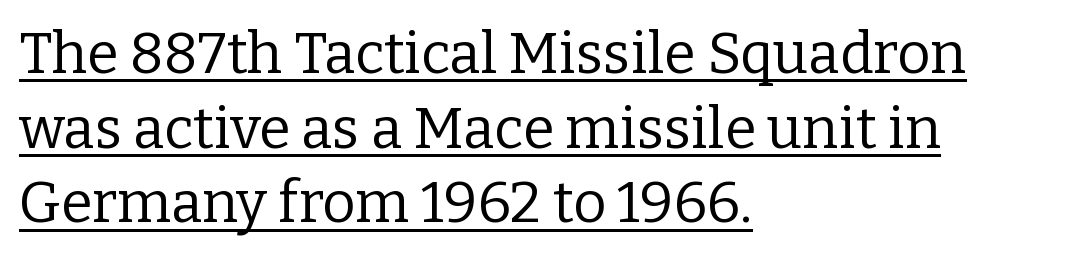
Q: Is the text bold? A: No.
Q: Is the text italic (slanted)? A: No, it is upright.
Q: Is the typeface a serif or a sans-serif typeface? A: Serif.
Q: Is the text underlined? A: Yes.
Q: How is the paragraph aligned? A: Left-aligned.
Q: Is the spacing between letters normal or unusually wide? A: Normal.
Q: Is the spacing between lines tight, normal or loose? A: Normal.
Q: Width (condensed, normal, or wide)? A: Normal.
Q: Stroke contrast? A: Low.
Q: x-height? A: Medium.
Q: Monospaced? A: No.
